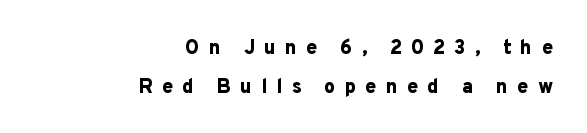
A typesetter would call this leading open, well beyond the default. Display-style spreading of the glyphs; the letterfit is very open. These lines were composed using upright roman letters. The rag falls on the left side of this text block.
